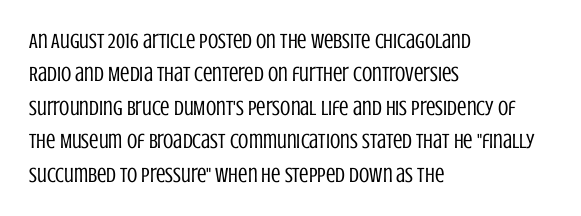
How would I describe the line gaps? Plain and ordinary. Weight: in the light-to-regular range. The type is set solid horizontally, with unmodified tracking. The lines are quadded left.
